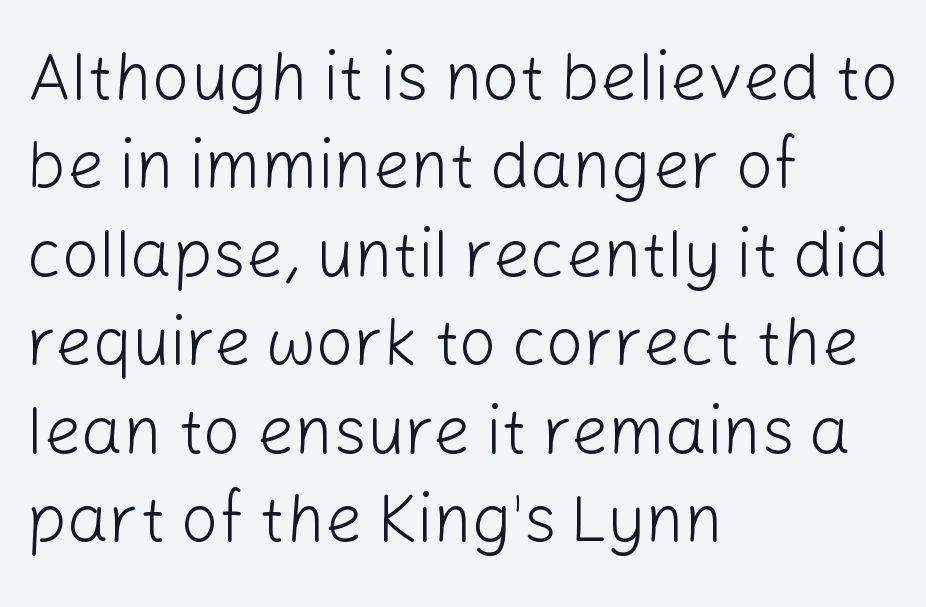
The image shows 66 px light sans-serif type, upright; set left-aligned, normal line spacing (1.34x), normal letter spacing, not underlined; low stroke contrast and a medium x-height.
